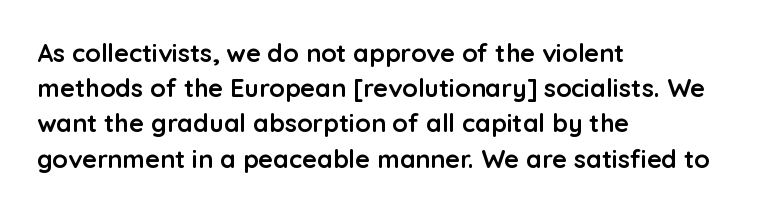
Here the glyphs are tracked normally, forming tight word shapes. Posture: upright roman. Plain, unruled lines of type. Leading matches the norm, producing a regular column.
